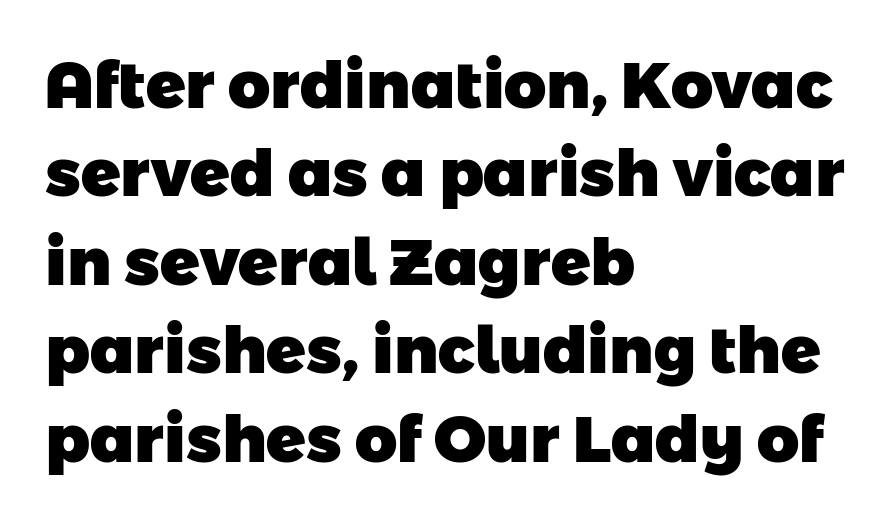
The image shows 65 px heavy sans-serif type; set left-aligned, normal line spacing (1.36x), normal letter spacing, not underlined; low stroke contrast and a medium x-height.
